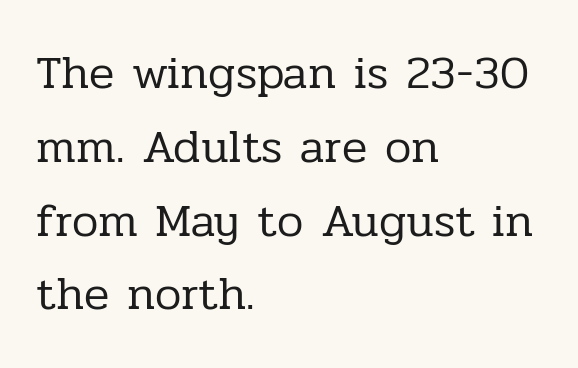
Q: Is the text bold? A: No.
Q: Is the text italic (slanted)? A: No, it is upright.
Q: Is the typeface a serif or a sans-serif typeface? A: Serif.
Q: Is the text underlined? A: No.
Q: How is the paragraph aligned? A: Left-aligned.
Q: Is the spacing between letters normal or unusually wide? A: Normal.
Q: Is the spacing between lines tight, normal or loose? A: Normal.
Q: Width (condensed, normal, or wide)? A: Normal.
Q: Stroke contrast? A: Low.
Q: x-height? A: Medium.
Q: Monospaced? A: No.
